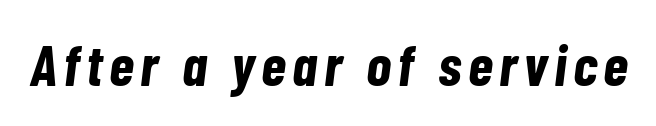
A typesetter would call this proportional, since set widths differ per character. The glyphs look as if they've been sheared to an angle. The words here are not underlined. Emphasis by weight is at full strength: bold.
